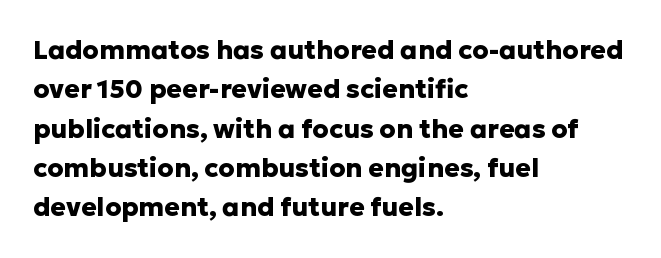
The image shows 26 px bold type, upright; set left-aligned, normal line spacing (1.51x), normal letter spacing, not underlined.
